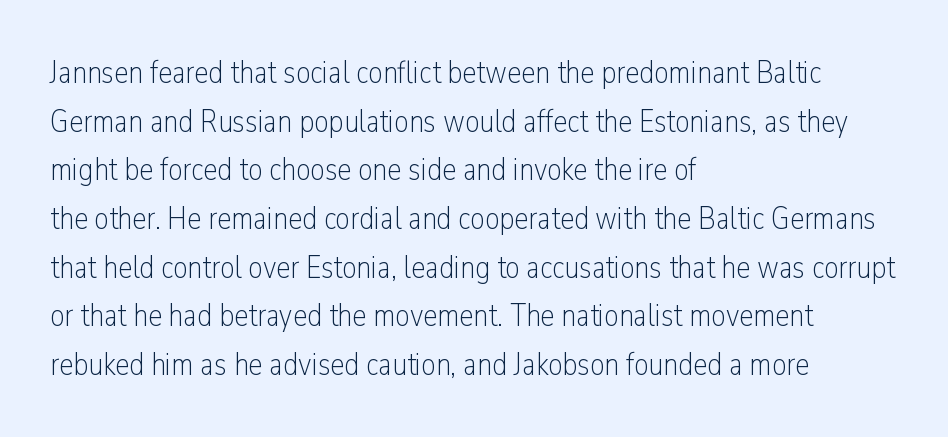
{"serif": "no", "italic": "no", "bold": "no", "weight": "light", "width": "condensed", "stroke_contrast": "low", "x_height": "medium", "monospaced": "no", "underline": "no", "align": "left", "line_spacing": "normal", "line_spacing_ratio": 1.52, "letter_spacing": "normal", "letter_spacing_em": 0.0, "glyph_px": 32}
